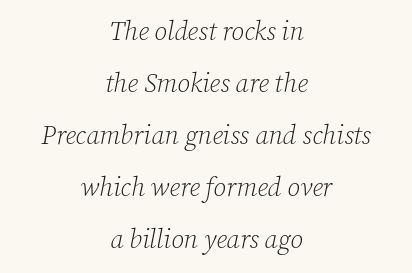
No word sits above an underline. Successive baselines arrive slowly, with a big drop between each. Is the stroke heavy? The answer is a plain regular-or-lighter. Looking at the ascenders, they clearly lean. Caption: standard tracking, unaltered. If you folded the block vertically in half, each line would mirror itself in length.
